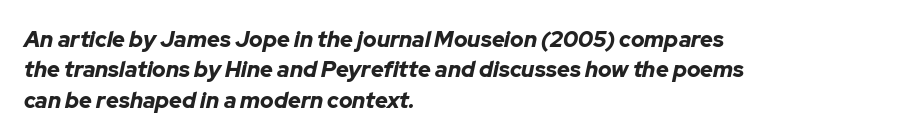
{"italic": "yes", "lean": "right", "slant_degrees": 12, "bold": "yes", "underline": "no", "align": "left", "line_spacing": "normal", "line_spacing_ratio": 1.38, "letter_spacing": "normal", "letter_spacing_em": 0.0, "glyph_px": 22}
